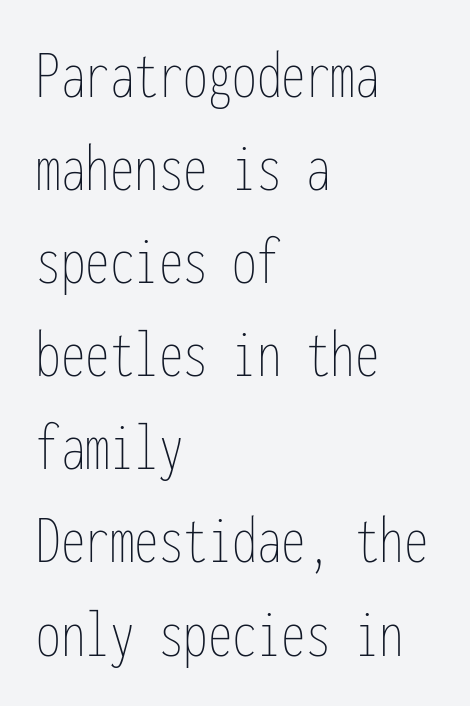
Regular leading. Compared with typical body copy, the letter spacing here is the same. Monospaced: the letters line up in strict vertical columns. Heaviness? Minimal to ordinary, like unemphasized prose. Tall strokes in this sample are plumb rather than angled.
